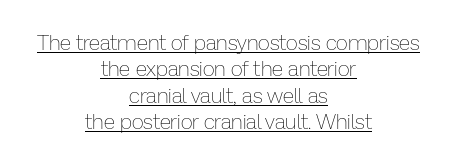
{"italic": "no", "bold": "no", "underline": "yes", "align": "center", "line_spacing": "normal", "line_spacing_ratio": 1.26, "letter_spacing": "normal", "letter_spacing_em": 0.0, "glyph_px": 21}
